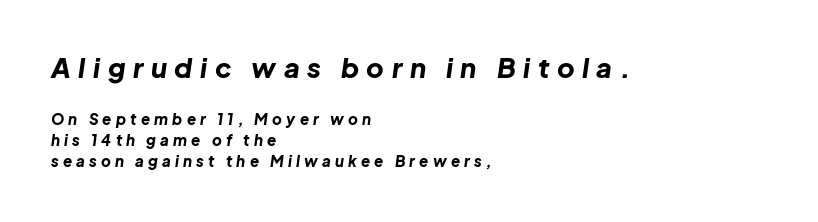
Q: Is the text bold? A: Yes.
Q: Is the text italic (slanted)? A: Yes, it leans right by about 8 degrees.
Q: Is the text underlined? A: No.
Q: How is the paragraph aligned? A: Left-aligned.
Q: Is the spacing between letters normal or unusually wide? A: Unusually wide.
Q: Is the spacing between lines tight, normal or loose? A: Normal.
Q: Which block of text is set in a larger size, the first (top) or the second (bottom)? A: The first (top) one.
